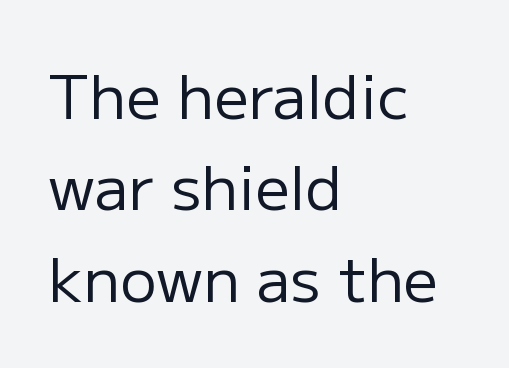
The image shows 61 px regular-weight sans-serif type, upright; set left-aligned, normal line spacing (1.5x), normal letter spacing, not underlined; low stroke contrast and a medium x-height.
